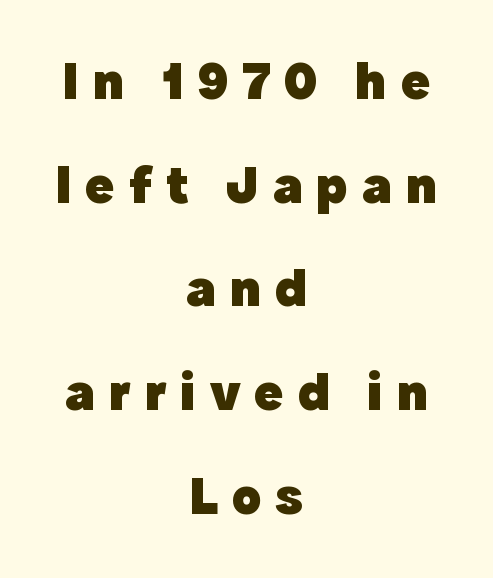
Q: Is the text bold? A: Yes.
Q: Is the text italic (slanted)? A: No, it is upright.
Q: Is the typeface a serif or a sans-serif typeface? A: Sans-serif.
Q: Is the text underlined? A: No.
Q: How is the paragraph aligned? A: Centered.
Q: Is the spacing between letters normal or unusually wide? A: Unusually wide.
Q: Is the spacing between lines tight, normal or loose? A: Loose.
Q: Width (condensed, normal, or wide)? A: Normal.
Q: x-height? A: Medium.
Q: Monospaced? A: No.
